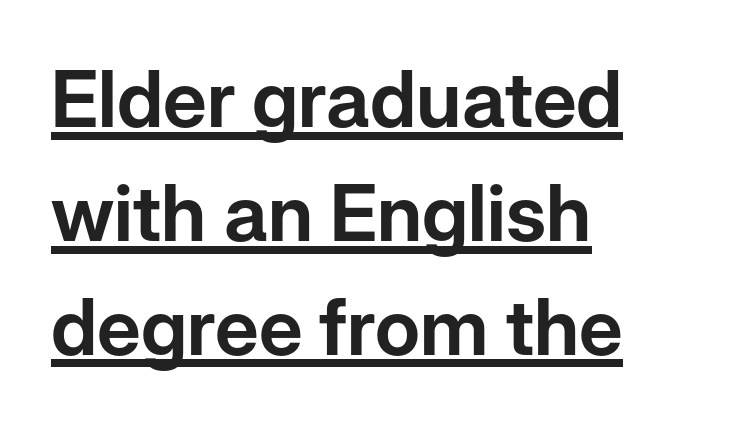
In designer terms, the underline attribute is active on this setting. It's the straight-up-and-down kind of type. You could not count columns in this text — the font is proportionally spaced. The characters display no serif detailing; their extremities are plain. A classic flush-left, rag-right setting is used for this passage. How are the letters spaced? Ordinarily, with no added tracking.
